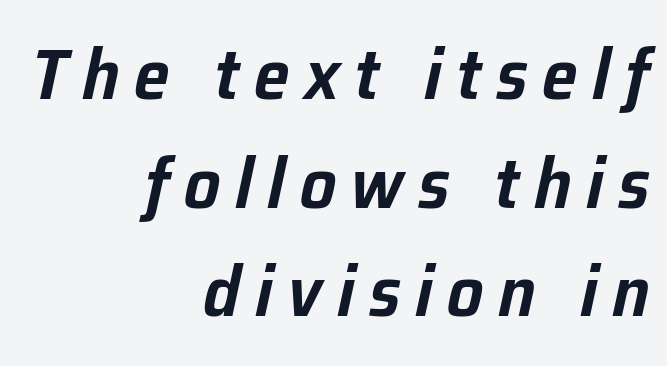
Q: Is the text italic (slanted)? A: Yes, it leans right by about 12 degrees.
Q: Is the text underlined? A: No.
Q: How is the paragraph aligned? A: Right-aligned.
Q: Is the spacing between letters normal or unusually wide? A: Unusually wide.
Q: Is the spacing between lines tight, normal or loose? A: Normal.
Q: Width (condensed, normal, or wide)? A: Normal.
Q: Stroke contrast? A: Low.
Q: x-height? A: Medium.
Q: Monospaced? A: No.
